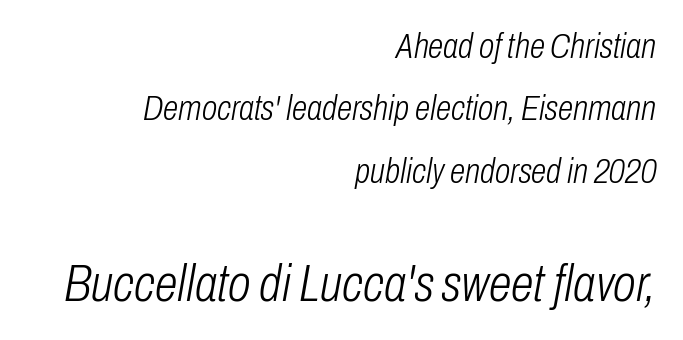
The image shows 52 px light, condensed type, italic (leaning right); set right-aligned, line spacing 1.78x, normal letter spacing, not underlined; the second (bottom) block is 1.49x larger; low stroke contrast and a medium x-height.
